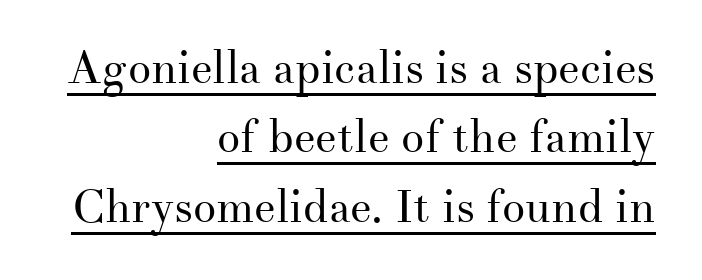
{"serif": "yes", "italic": "no", "bold": "no", "weight": "regular", "width": "normal", "stroke_contrast": "medium", "x_height": "small", "monospaced": "no", "underline": "yes", "align": "right", "line_spacing": "normal", "line_spacing_ratio": 1.51, "letter_spacing": "normal", "letter_spacing_em": 0.0, "glyph_px": 46}
